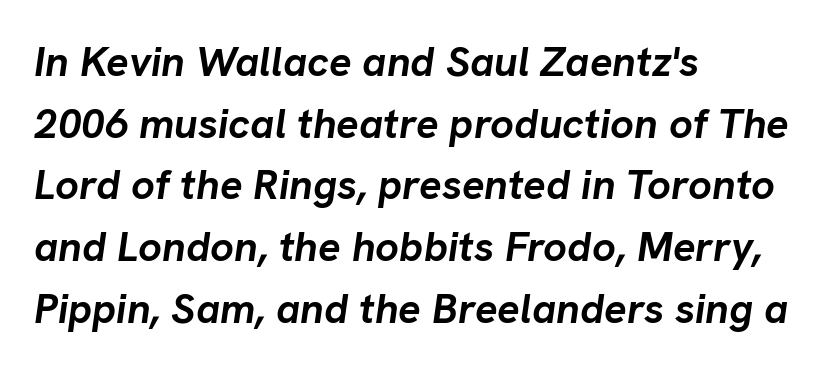
Q: Is the text bold? A: Yes.
Q: Is the text italic (slanted)? A: Yes, it leans right by about 8 degrees.
Q: Is the text underlined? A: No.
Q: How is the paragraph aligned? A: Left-aligned.
Q: Is the spacing between letters normal or unusually wide? A: Normal.
Q: Is the spacing between lines tight, normal or loose? A: Normal.
Q: Width (condensed, normal, or wide)? A: Normal.
Q: Stroke contrast? A: Low.
Q: x-height? A: Medium.
Q: Monospaced? A: No.
